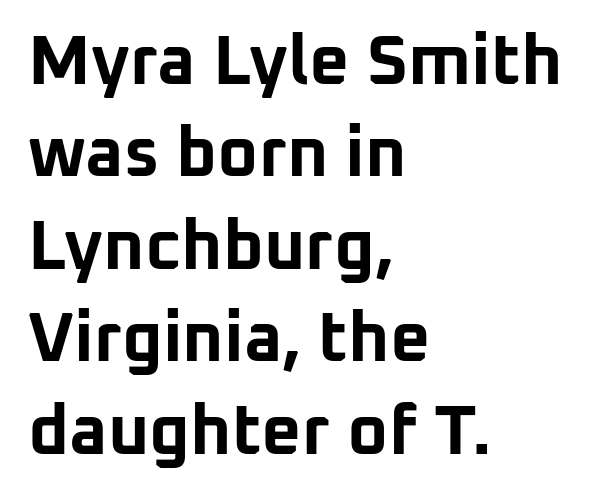
{"serif": "no", "italic": "no", "bold": "yes", "weight": "bold", "width": "normal", "stroke_contrast": "low", "x_height": "medium", "monospaced": "no", "underline": "no", "align": "left", "line_spacing": "normal", "line_spacing_ratio": 1.32, "letter_spacing": "normal", "letter_spacing_em": 0.0, "glyph_px": 70}
